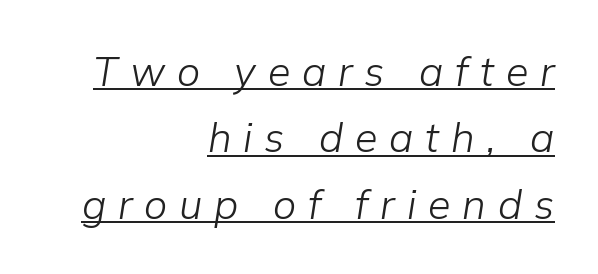
The image shows 41 px light type, italic (leaning right); set right-aligned, normal line spacing (1.62x), unusually wide letter spacing (+0.29 em), underlined; low stroke contrast and a medium x-height.
